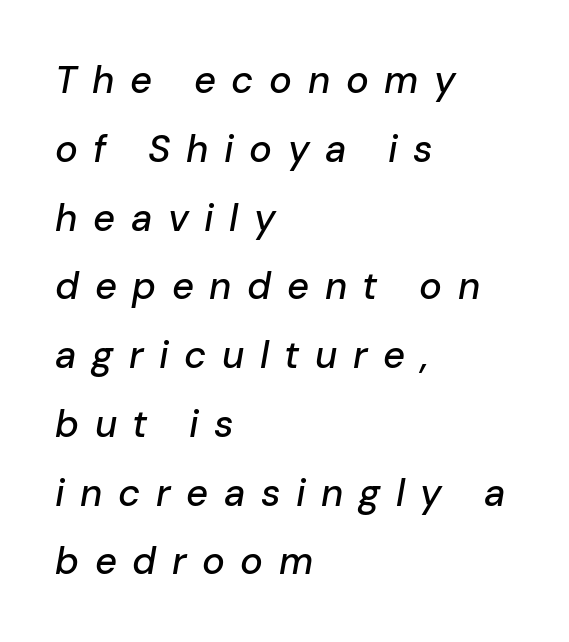
{"italic": "yes", "lean": "right", "slant_degrees": 10, "width": "normal", "stroke_contrast": "low", "x_height": "medium", "monospaced": "no", "underline": "no", "align": "left", "line_spacing_ratio": 1.81, "letter_spacing": "wide", "letter_spacing_em": 0.41, "glyph_px": 38}
